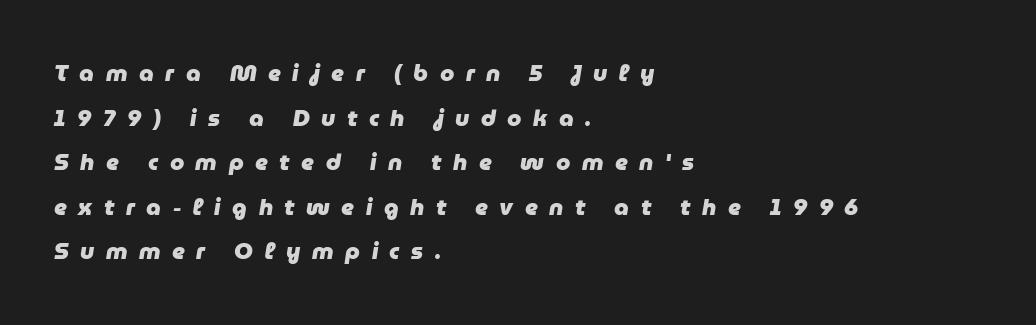
Its strokes are broad and dark, the hallmark of bold type. The tracking jumps out immediately: characters are airy and widely separated. Every row of glyphs begins at an identical x-position on the left. Decoration check: the copy has no underline. The axis of the letterforms is tilted away from vertical. Baseline-to-baseline distance is far greater than the letter height.
